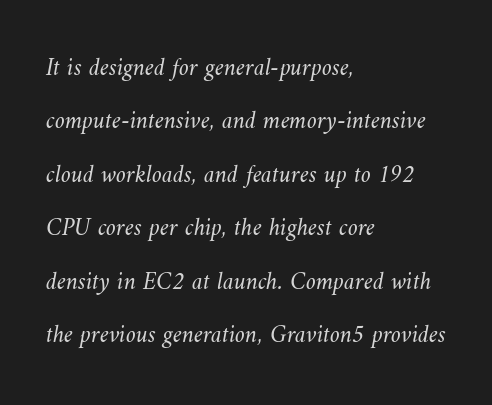
Descenders are the only things crossing below the line. The strokes carry an ordinary text weight at most. Leading: increased. Layout note: lines flush left. A typesetter would call this zero additional tracking.
